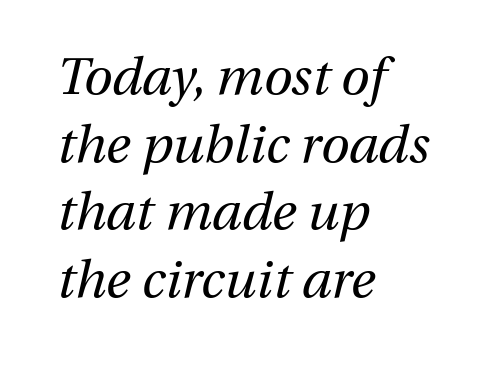
Q: Is the text bold? A: No.
Q: Is the text italic (slanted)? A: Yes, it leans right by about 13 degrees.
Q: Is the text underlined? A: No.
Q: How is the paragraph aligned? A: Left-aligned.
Q: Is the spacing between letters normal or unusually wide? A: Normal.
Q: Is the spacing between lines tight, normal or loose? A: Normal.
Q: Width (condensed, normal, or wide)? A: Normal.
Q: Stroke contrast? A: Medium.
Q: x-height? A: Medium.
Q: Monospaced? A: No.
